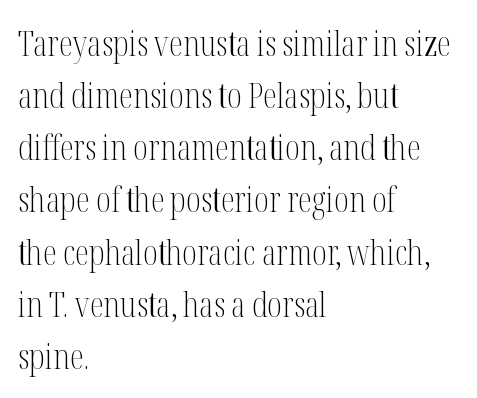
{"serif": "yes", "italic": "no", "bold": "no", "weight": "light", "width": "condensed", "stroke_contrast": "medium", "x_height": "medium", "monospaced": "no", "underline": "no", "align": "left", "line_spacing": "normal", "line_spacing_ratio": 1.49, "letter_spacing": "normal", "letter_spacing_em": 0.0, "glyph_px": 35}
